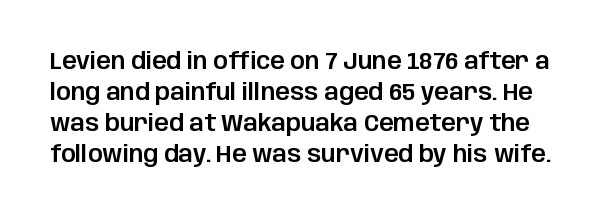
{"italic": "no", "underline": "no", "line_spacing": "normal", "line_spacing_ratio": 1.35, "letter_spacing": "normal", "letter_spacing_em": 0.0, "glyph_px": 23}
